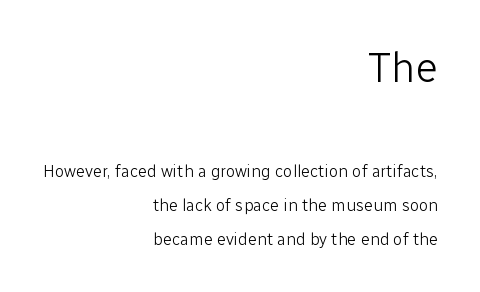
{"serif": "no", "italic": "no", "bold": "no", "weight": "light", "width": "normal", "stroke_contrast": "low", "x_height": "medium", "monospaced": "no", "underline": "no", "align": "right", "line_spacing": "loose", "line_spacing_ratio": 2.0, "letter_spacing": "normal", "letter_spacing_em": 0.0, "larger_block": "first", "size_ratio": 2.47, "glyph_px": 42}
